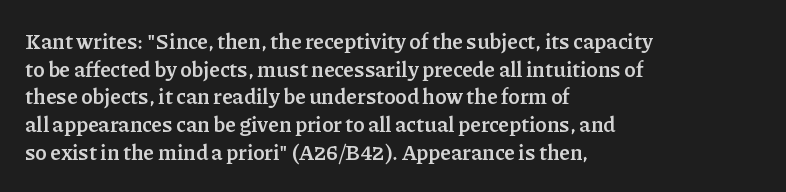
It's the straight-up-and-down kind of type. The words here are not underlined. Summary of vertical rhythm: regular, with standard interline spacing. Alignment: flush left. The rendering keeps characters at their native spacing.
